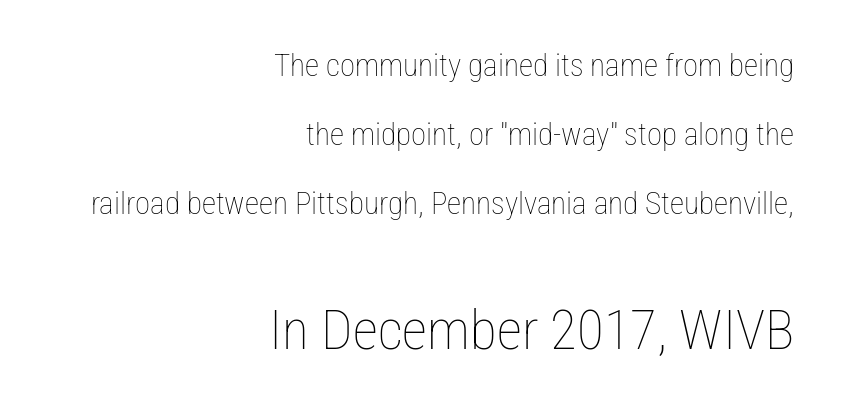
A great deal of white space separates one row of letters from the next. Note: smaller setting up top, larger setting below. Notice how the stems are strictly vertical — no italics here. Line endings align vertically; line beginnings do not. Check under the words: just untouched page.
